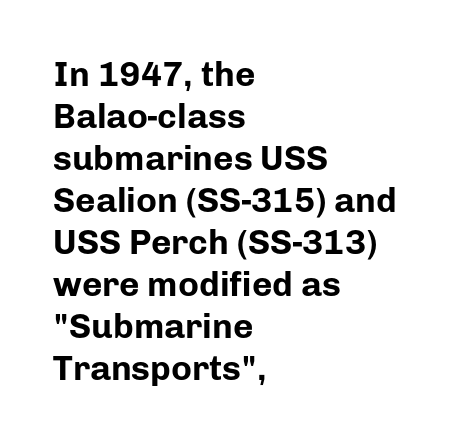
The image shows 35 px bold sans-serif type, upright; set left-aligned, line spacing 1.2x, normal letter spacing, not underlined; low stroke contrast and a medium x-height.
